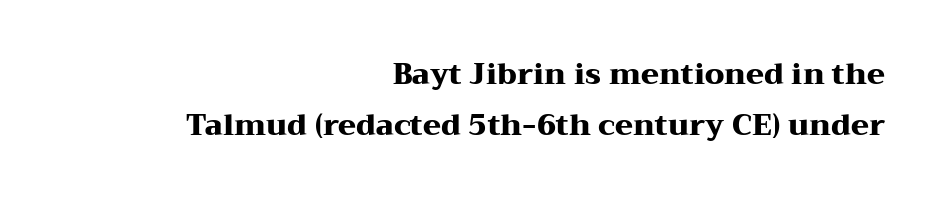
Q: Is the text bold? A: Yes.
Q: Is the text italic (slanted)? A: No, it is upright.
Q: Is the typeface a serif or a sans-serif typeface? A: Serif.
Q: Is the text underlined? A: No.
Q: How is the paragraph aligned? A: Right-aligned.
Q: Is the spacing between letters normal or unusually wide? A: Normal.
Q: Width (condensed, normal, or wide)? A: Wide.
Q: Stroke contrast? A: Medium.
Q: x-height? A: Medium.
Q: Monospaced? A: No.
